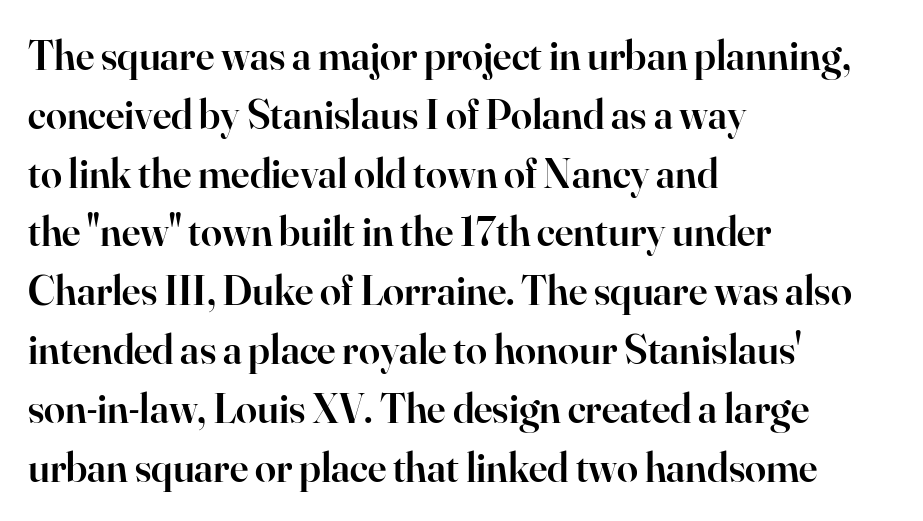
{"serif": "yes", "italic": "no", "bold": "semi", "weight": "semibold", "width": "normal", "stroke_contrast": "high", "x_height": "small", "monospaced": "no", "underline": "no", "align": "left", "line_spacing": "normal", "line_spacing_ratio": 1.4, "letter_spacing": "normal", "letter_spacing_em": 0.0, "glyph_px": 42}
